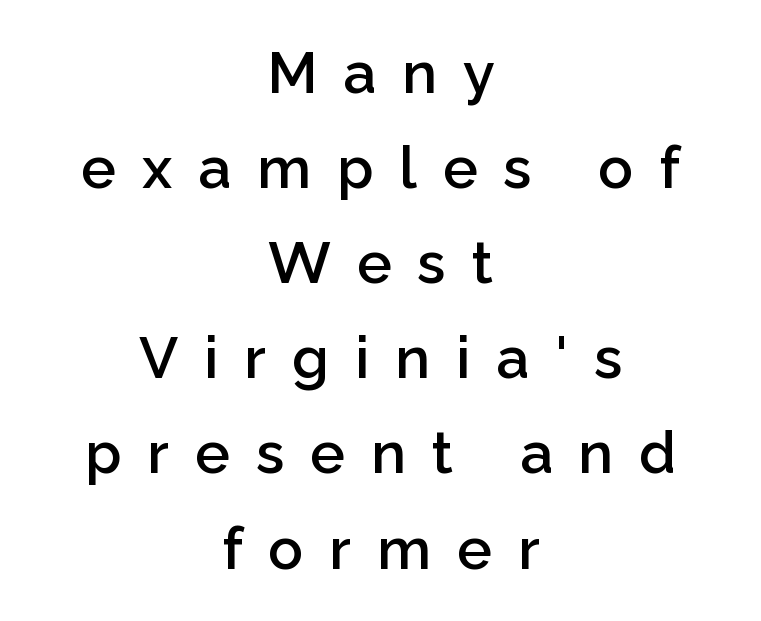
The image shows 58 px semibold sans-serif type, upright; set centered, normal line spacing (1.64x), unusually wide letter spacing (+0.45 em), not underlined; low stroke contrast and a medium x-height.
